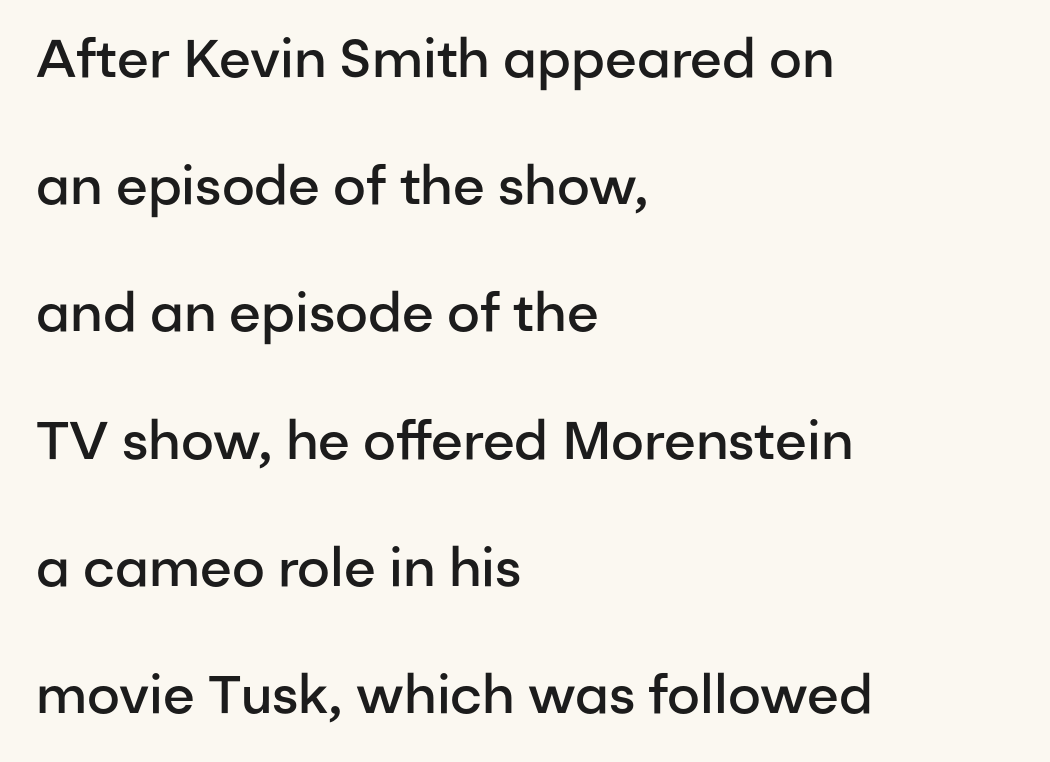
The image shows 53 px semibold sans-serif type, upright; set left-aligned, loose line spacing (2.4x), normal letter spacing, not underlined; low stroke contrast and a medium x-height.
